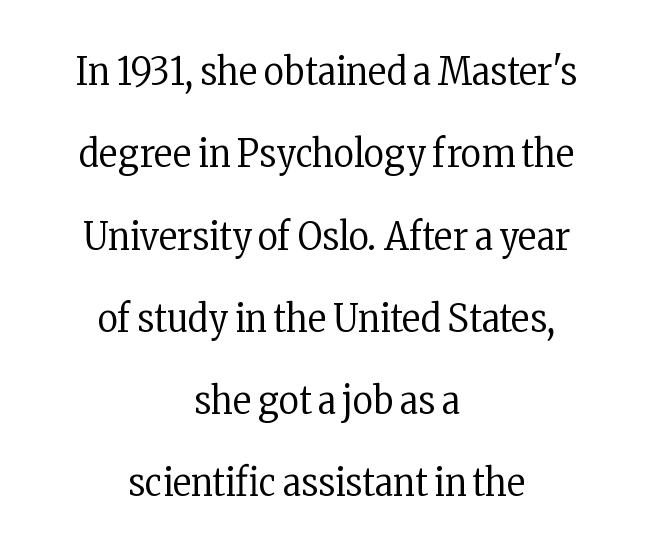
{"serif": "yes", "italic": "no", "bold": "no", "weight": "regular", "width": "condensed", "stroke_contrast": "low", "x_height": "medium", "monospaced": "no", "underline": "no", "align": "center", "line_spacing": "loose", "line_spacing_ratio": 2.11, "letter_spacing": "normal", "letter_spacing_em": 0.0, "glyph_px": 39}
